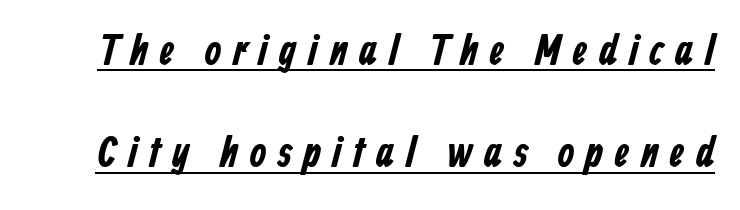
Q: Is the typeface a serif or a sans-serif typeface? A: Sans-serif.
Q: Is the text underlined? A: Yes.
Q: Is the spacing between letters normal or unusually wide? A: Unusually wide.
Q: Is the spacing between lines tight, normal or loose? A: Loose.
Q: Width (condensed, normal, or wide)? A: Condensed.
Q: Stroke contrast? A: Low.
Q: x-height? A: Medium.
Q: Monospaced? A: No.
